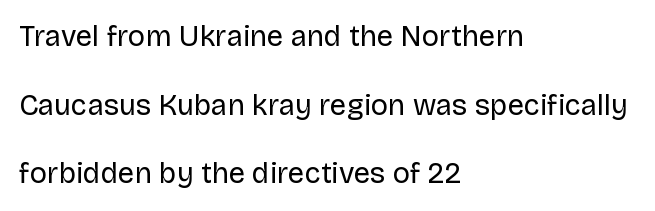
{"serif": "no", "italic": "no", "bold": "no", "weight": "regular", "width": "normal", "stroke_contrast": "low", "x_height": "large", "monospaced": "no", "underline": "no", "align": "left", "line_spacing": "loose", "line_spacing_ratio": 2.37, "letter_spacing": "normal", "letter_spacing_em": 0.0, "glyph_px": 29}
